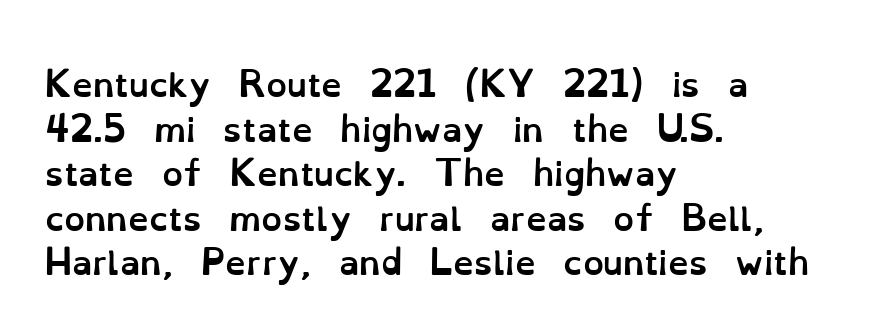
Q: Is the text bold? A: Yes.
Q: Is the text italic (slanted)? A: No, it is upright.
Q: Is the text underlined? A: No.
Q: How is the paragraph aligned? A: Left-aligned.
Q: Is the spacing between letters normal or unusually wide? A: Normal.
Q: Is the spacing between lines tight, normal or loose? A: Normal.
Q: Width (condensed, normal, or wide)? A: Normal.
Q: Stroke contrast? A: Low.
Q: x-height? A: Small.
Q: Monospaced? A: No.
